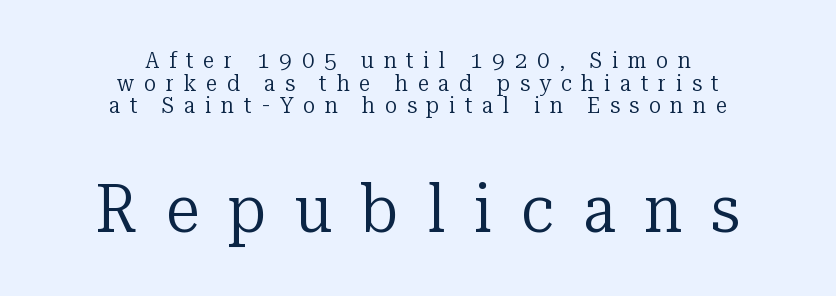
The image shows 68 px regular-weight serif type, upright; set centered, tight line spacing (0.98x), unusually wide letter spacing (+0.42 em), not underlined; the second (bottom) block is 2.96x larger; low stroke contrast and a medium x-height.
